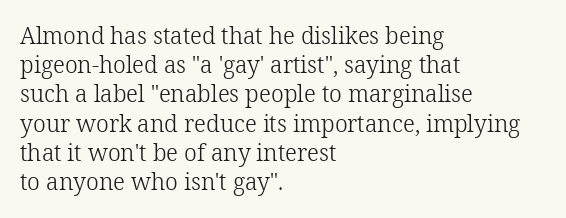
Nothing unusual about the tracking: characters are spaced as the font intends. Caption: multi-line text, flush left, ragged right. How would I describe the line gaps? Plain and ordinary. Unbolded letterforms with no extra heft.
